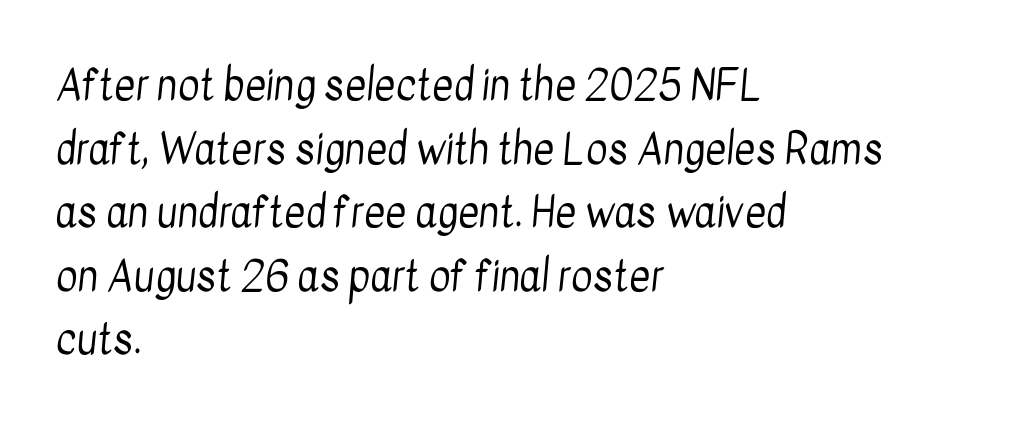
No extra ink here — the face is not bold. The glyphs in this specimen are sans serif. The letterforms sit shoulder to shoulder at normal distance. Is this a fixed-width face? No — the glyphs have proportional, varying widths. Check under the words: just untouched page.
